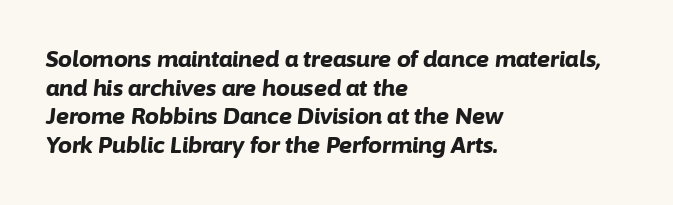
The specimen omits any rule beneath the text block's lines. The type is set solid horizontally, with unmodified tracking. An italicized treatment has been applied to the whole sample. Reading down the column, the eye jumps a familiar distance to each next line. Line beginnings align vertically; line endings do not.
